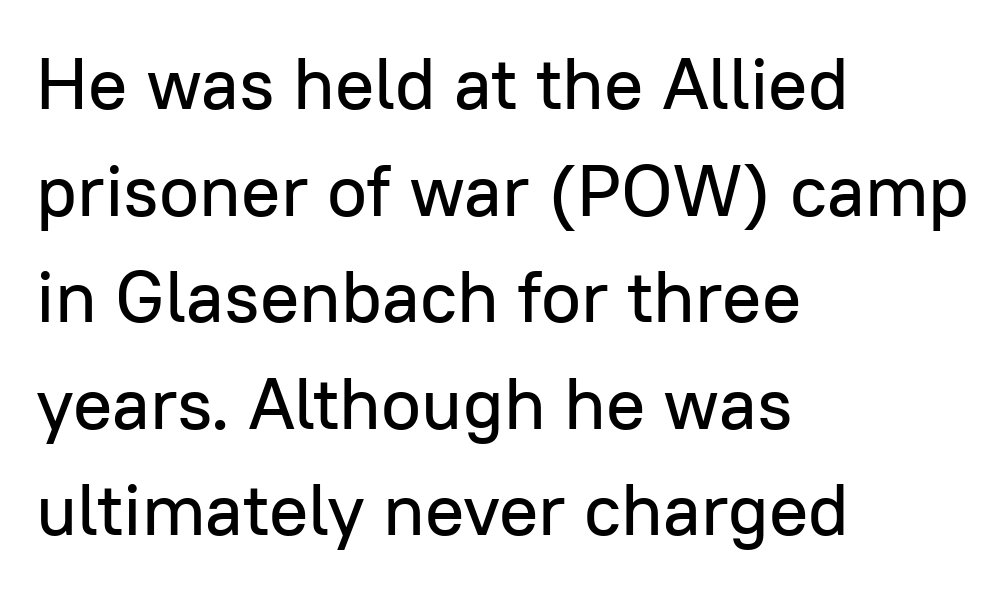
The image shows 73 px sans-serif type, upright; set left-aligned, normal line spacing (1.46x), normal letter spacing, not underlined; low stroke contrast and a medium x-height.
